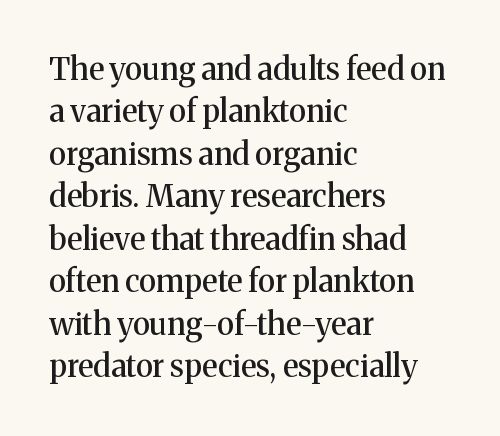
The image shows 31 px serif type, upright; set left-aligned, normal line spacing (1.37x), normal letter spacing, not underlined; medium stroke contrast and a medium x-height.
